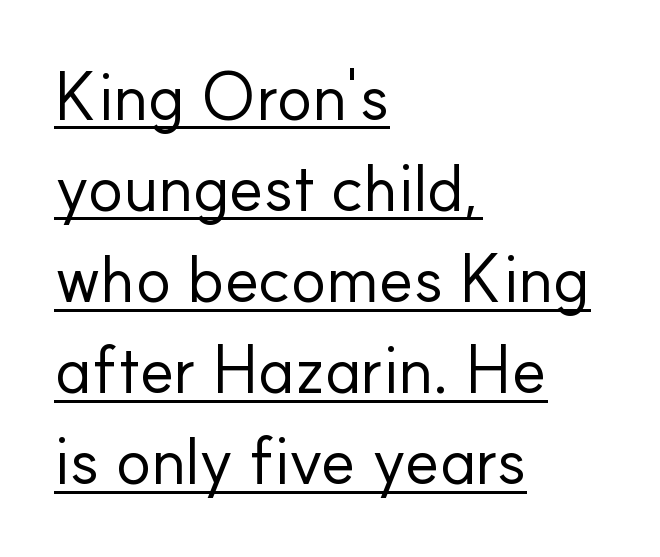
{"serif": "no", "italic": "no", "bold": "no", "weight": "regular", "width": "normal", "stroke_contrast": "low", "x_height": "small", "monospaced": "no", "underline": "yes", "align": "left", "line_spacing": "normal", "line_spacing_ratio": 1.38, "letter_spacing": "normal", "letter_spacing_em": 0.0, "glyph_px": 66}
